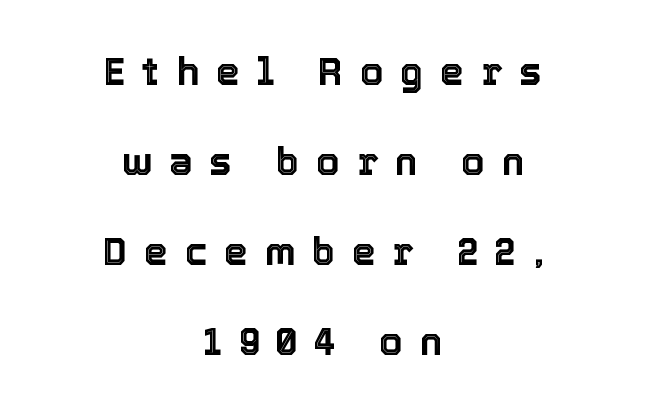
A roman cut, with each character standing at attention. You could only call the tracking loose — the letters float apart. Which margin do the lines hug? Neither — every line sits in the middle. How would I describe the line gaps? Wide and relaxed. The baseline area is clear. The rendering uses natural spacing where letterforms have individual widths.
